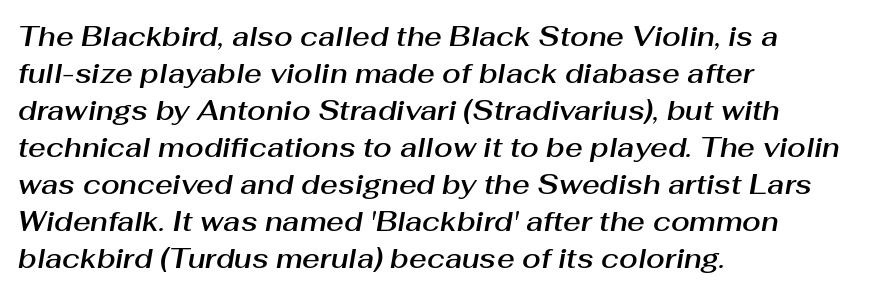
The image shows 27 px text type, italic (leaning right); set left-aligned, normal line spacing (1.37x), normal letter spacing, not underlined.
